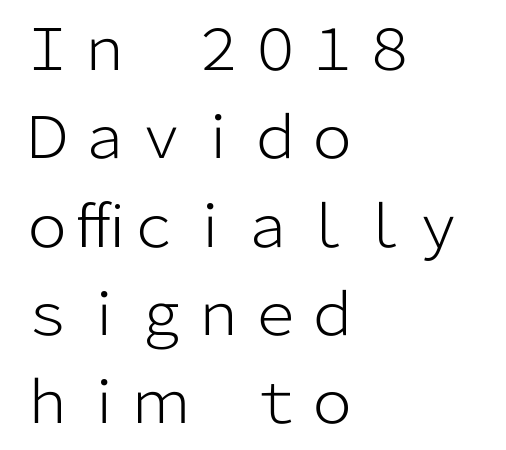
{"serif": "no", "italic": "no", "bold": "no", "weight": "light", "width": "normal", "stroke_contrast": "low", "x_height": "medium", "monospaced": "no", "underline": "no", "align": "left", "line_spacing": "normal", "line_spacing_ratio": 1.55, "letter_spacing": "normal", "letter_spacing_em": 0.0, "glyph_px": 57}
